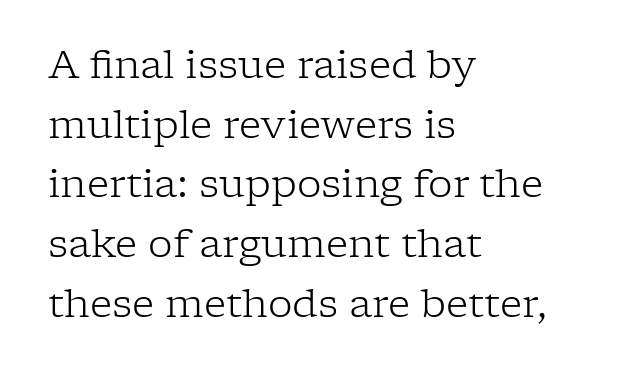
The image shows 39 px light serif type, upright; set left-aligned, normal line spacing (1.53x), normal letter spacing, not underlined; low stroke contrast and a medium x-height.
